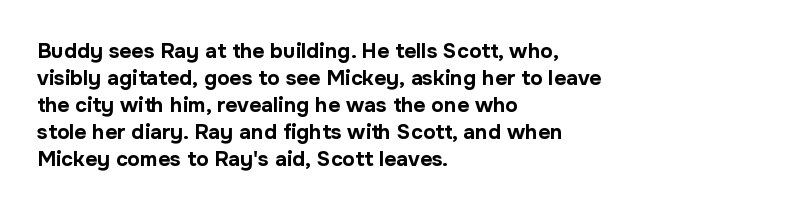
The image shows 21 px bold type, upright; set left-aligned, normal line spacing (1.29x), normal letter spacing, not underlined.
